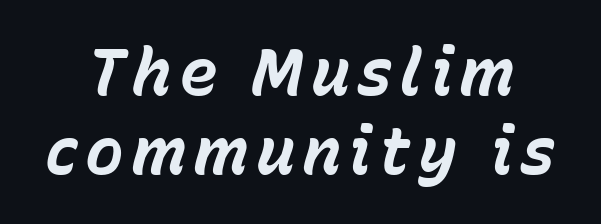
The image shows 65 px bold type, italic (leaning right); set line spacing 1.21x, not underlined; low stroke contrast and a medium x-height.
